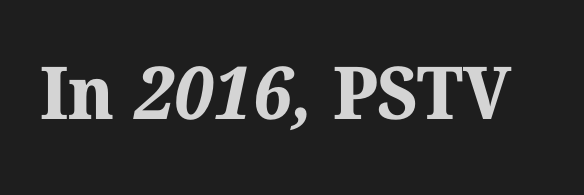
{"serif": "yes", "bold": "yes", "weight": "bold", "width": "normal", "stroke_contrast": "medium", "x_height": "medium", "monospaced": "no", "underline": "no", "letter_spacing": "normal", "letter_spacing_em": 0.0, "glyph_px": 73}
